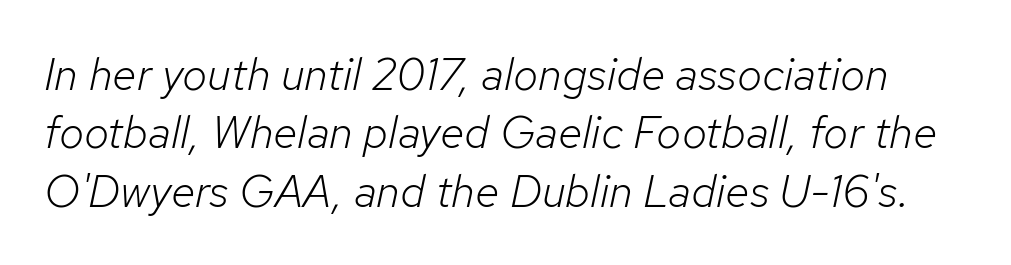
Q: Is the text bold? A: No.
Q: Is the text italic (slanted)? A: Yes, it leans right by about 12 degrees.
Q: Is the text underlined? A: No.
Q: Is the spacing between letters normal or unusually wide? A: Normal.
Q: Is the spacing between lines tight, normal or loose? A: Normal.
Q: Width (condensed, normal, or wide)? A: Normal.
Q: Stroke contrast? A: Low.
Q: x-height? A: Medium.
Q: Monospaced? A: No.
